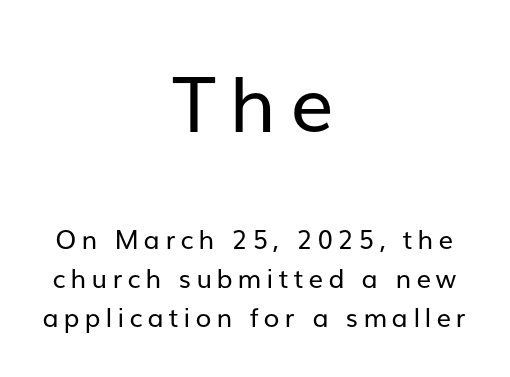
{"serif": "no", "italic": "no", "bold": "no", "weight": "regular", "width": "normal", "stroke_contrast": "low", "x_height": "medium", "monospaced": "no", "underline": "no", "align": "center", "line_spacing": "normal", "line_spacing_ratio": 1.5, "larger_block": "first", "size_ratio": 2.96, "glyph_px": 77}
